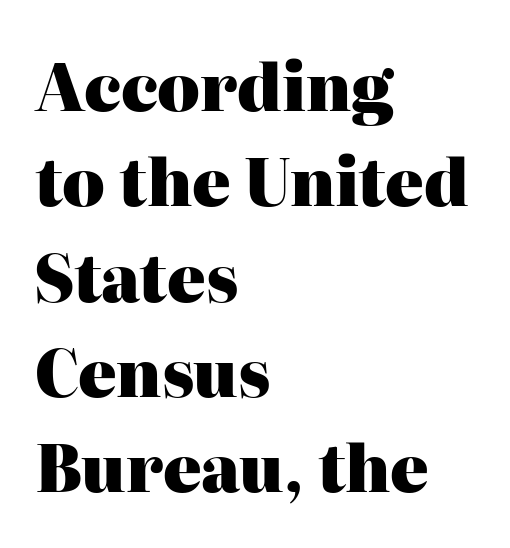
Q: Is the text bold? A: Yes.
Q: Is the text italic (slanted)? A: No, it is upright.
Q: Is the typeface a serif or a sans-serif typeface? A: Serif.
Q: Is the text underlined? A: No.
Q: How is the paragraph aligned? A: Left-aligned.
Q: Is the spacing between letters normal or unusually wide? A: Normal.
Q: Is the spacing between lines tight, normal or loose? A: Normal.
Q: Width (condensed, normal, or wide)? A: Normal.
Q: Stroke contrast? A: High.
Q: x-height? A: Medium.
Q: Monospaced? A: No.
